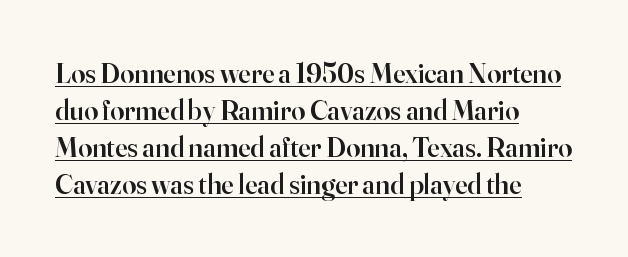
Q: Is the text bold? A: Semi-bold.
Q: Is the text italic (slanted)? A: No, it is upright.
Q: Is the typeface a serif or a sans-serif typeface? A: Serif.
Q: Is the text underlined? A: Yes.
Q: How is the paragraph aligned? A: Left-aligned.
Q: Is the spacing between letters normal or unusually wide? A: Normal.
Q: Is the spacing between lines tight, normal or loose? A: Normal.
Q: Width (condensed, normal, or wide)? A: Normal.
Q: Stroke contrast? A: High.
Q: x-height? A: Small.
Q: Monospaced? A: No.
